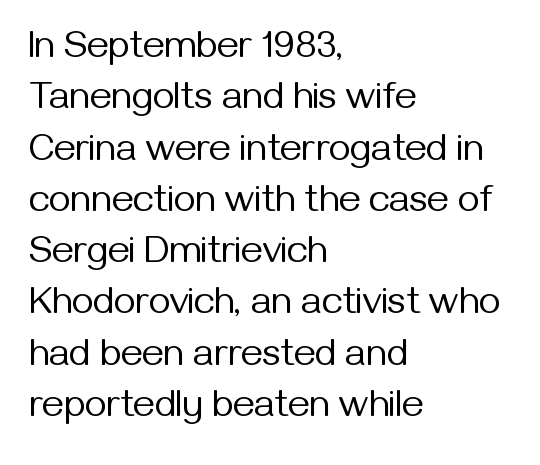
Q: Is the text bold? A: No.
Q: Is the text italic (slanted)? A: No, it is upright.
Q: Is the typeface a serif or a sans-serif typeface? A: Sans-serif.
Q: Is the text underlined? A: No.
Q: How is the paragraph aligned? A: Left-aligned.
Q: Is the spacing between letters normal or unusually wide? A: Normal.
Q: Is the spacing between lines tight, normal or loose? A: Normal.
Q: Width (condensed, normal, or wide)? A: Normal.
Q: Stroke contrast? A: Medium.
Q: x-height? A: Medium.
Q: Monospaced? A: No.
